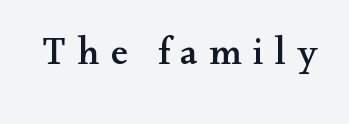
Q: Is the text italic (slanted)? A: No, it is upright.
Q: Is the typeface a serif or a sans-serif typeface? A: Serif.
Q: Is the text underlined? A: No.
Q: Is the spacing between letters normal or unusually wide? A: Unusually wide.
Q: Width (condensed, normal, or wide)? A: Wide.
Q: Stroke contrast? A: Medium.
Q: x-height? A: Small.
Q: Monospaced? A: No.
